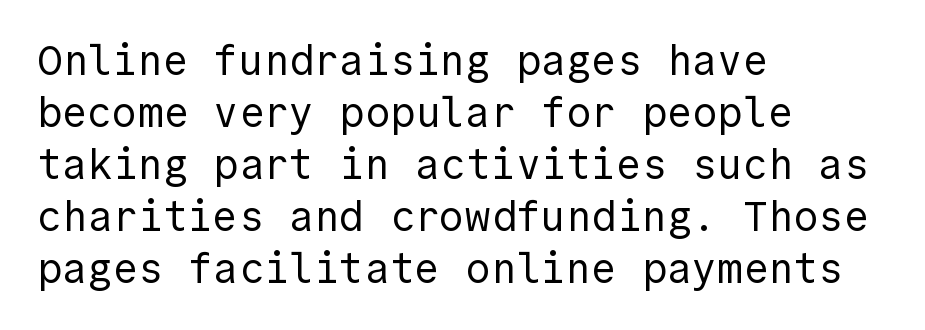
Letters rest on an invisible, unmarked baseline. Look at the bottom of the vertical strokes: they stop flat, with no serifs. Every character sits straight up, as roman type does. This rendering leaves character spacing at its baseline value.
